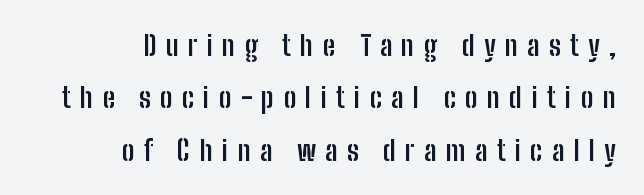
{"serif": "no", "italic": "no", "bold": "yes", "weight": "semibold", "width": "condensed", "stroke_contrast": "low", "x_height": "medium", "monospaced": "no", "underline": "no", "align": "right", "line_spacing_ratio": 1.87, "letter_spacing": "wide", "letter_spacing_em": 0.33, "glyph_px": 28}
